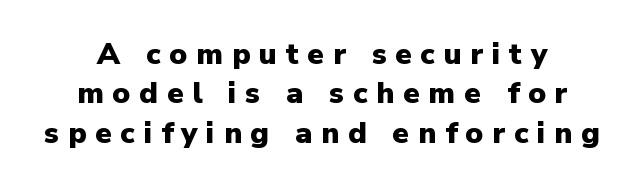
Q: Is the text bold? A: Yes.
Q: Is the text italic (slanted)? A: No, it is upright.
Q: Is the typeface a serif or a sans-serif typeface? A: Sans-serif.
Q: Is the text underlined? A: No.
Q: How is the paragraph aligned? A: Centered.
Q: Is the spacing between letters normal or unusually wide? A: Unusually wide.
Q: Is the spacing between lines tight, normal or loose? A: Normal.
Q: Width (condensed, normal, or wide)? A: Normal.
Q: Stroke contrast? A: Low.
Q: x-height? A: Medium.
Q: Monospaced? A: No.
